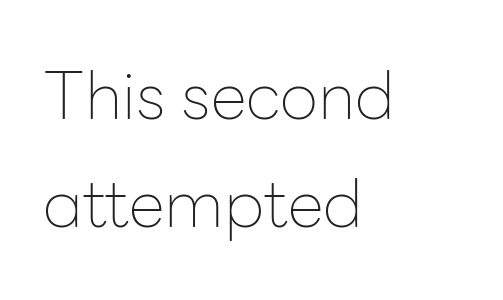
Q: Is the text bold? A: No.
Q: Is the text italic (slanted)? A: No, it is upright.
Q: Is the typeface a serif or a sans-serif typeface? A: Sans-serif.
Q: Is the text underlined? A: No.
Q: How is the paragraph aligned? A: Left-aligned.
Q: Is the spacing between letters normal or unusually wide? A: Normal.
Q: Is the spacing between lines tight, normal or loose? A: Normal.
Q: Width (condensed, normal, or wide)? A: Normal.
Q: Stroke contrast? A: Low.
Q: x-height? A: Medium.
Q: Monospaced? A: No.
